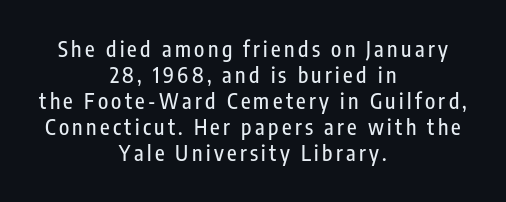
Q: Is the text italic (slanted)? A: No, it is upright.
Q: Is the text underlined? A: No.
Q: How is the paragraph aligned? A: Centered.
